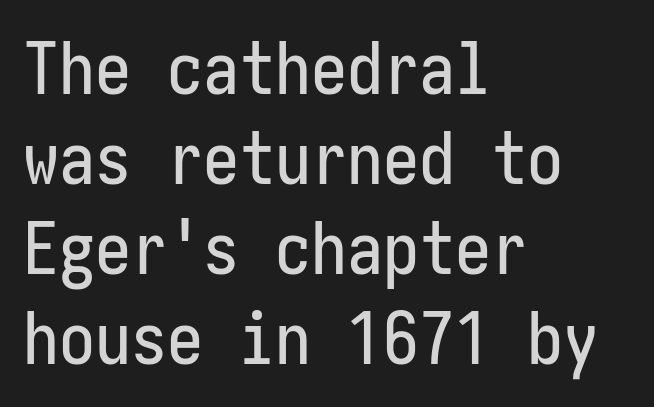
Q: Is the text italic (slanted)? A: No, it is upright.
Q: Is the typeface a serif or a sans-serif typeface? A: Sans-serif.
Q: Is the text underlined? A: No.
Q: How is the paragraph aligned? A: Left-aligned.
Q: Is the spacing between letters normal or unusually wide? A: Normal.
Q: Is the spacing between lines tight, normal or loose? A: Normal.
Q: Width (condensed, normal, or wide)? A: Condensed.
Q: Stroke contrast? A: Low.
Q: x-height? A: Medium.
